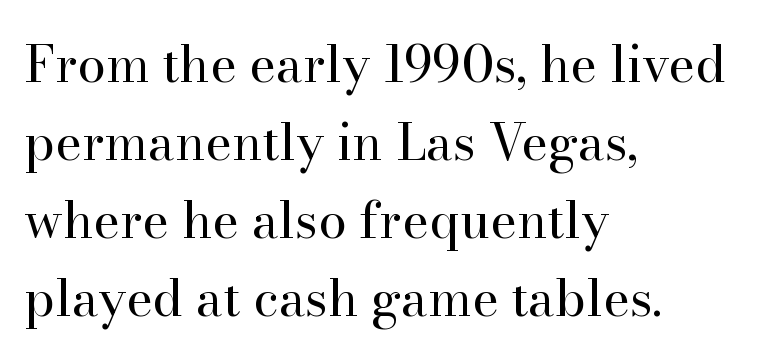
Q: Is the text bold? A: No.
Q: Is the text italic (slanted)? A: No, it is upright.
Q: Is the typeface a serif or a sans-serif typeface? A: Serif.
Q: Is the text underlined? A: No.
Q: How is the paragraph aligned? A: Left-aligned.
Q: Is the spacing between letters normal or unusually wide? A: Normal.
Q: Is the spacing between lines tight, normal or loose? A: Normal.
Q: Width (condensed, normal, or wide)? A: Normal.
Q: Stroke contrast? A: High.
Q: x-height? A: Small.
Q: Monospaced? A: No.
